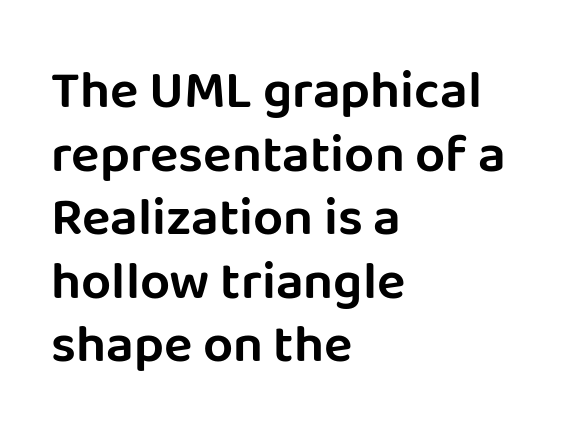
The image shows 53 px sans-serif type, upright; set left-aligned, line spacing 1.2x, normal letter spacing, not underlined; low stroke contrast and a large x-height.
